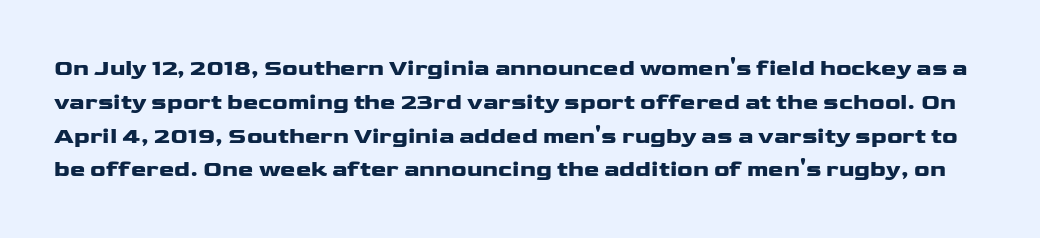
{"italic": "no", "bold": "yes", "underline": "no", "line_spacing": "normal", "line_spacing_ratio": 1.47, "letter_spacing": "normal", "letter_spacing_em": 0.0, "glyph_px": 23}
